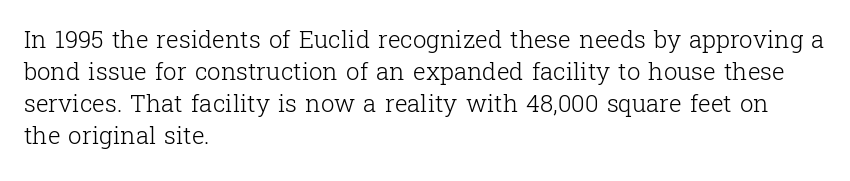
Q: Is the text bold? A: No.
Q: Is the text italic (slanted)? A: No, it is upright.
Q: Is the text underlined? A: No.
Q: How is the paragraph aligned? A: Left-aligned.
Q: Is the spacing between letters normal or unusually wide? A: Normal.
Q: Is the spacing between lines tight, normal or loose? A: Normal.
